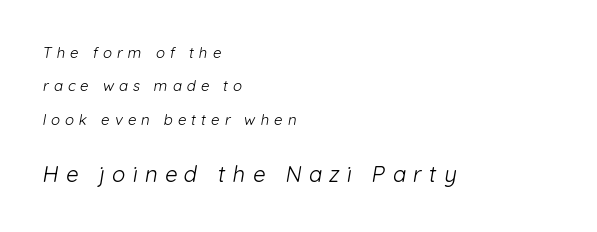
Q: Is the text bold? A: No.
Q: Is the text underlined? A: No.
Q: How is the paragraph aligned? A: Left-aligned.
Q: Is the spacing between letters normal or unusually wide? A: Unusually wide.
Q: Is the spacing between lines tight, normal or loose? A: Loose.
Q: Which block of text is set in a larger size, the first (top) or the second (bottom)? A: The second (bottom) one.
